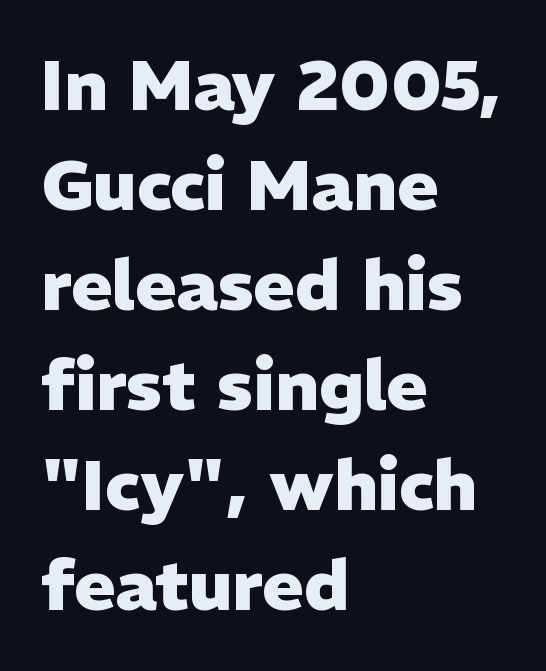
The image shows 70 px heavy sans-serif type, upright; set left-aligned, normal line spacing (1.43x), normal letter spacing, not underlined; low stroke contrast and a medium x-height.
